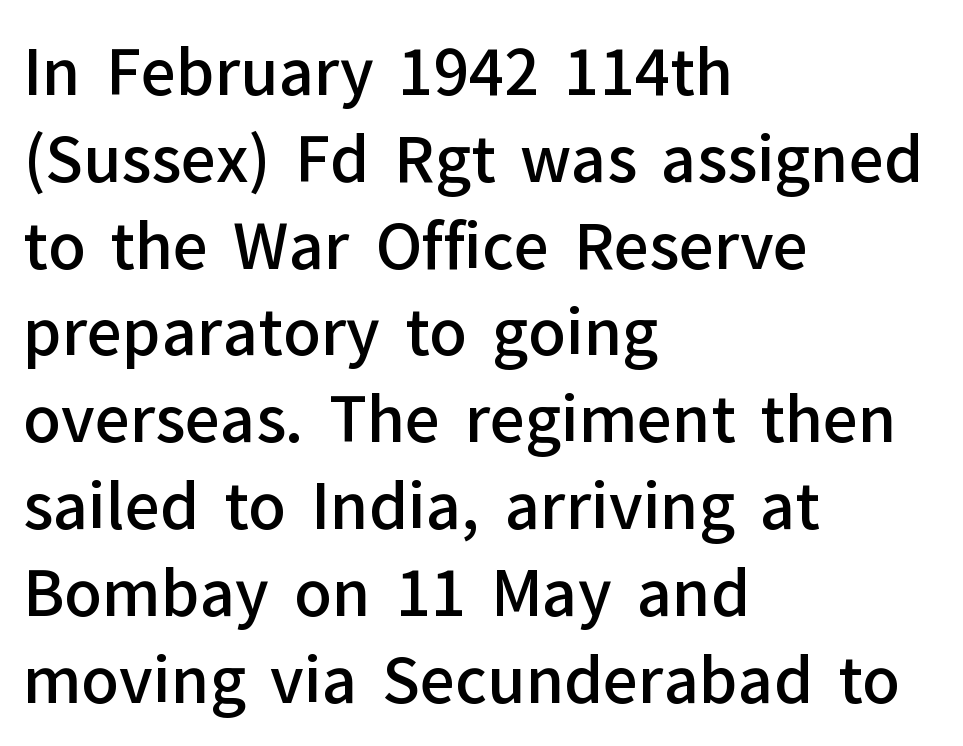
{"serif": "no", "italic": "no", "bold": "semi", "weight": "semibold", "width": "normal", "stroke_contrast": "low", "x_height": "medium", "monospaced": "no", "underline": "no", "align": "left", "line_spacing": "normal", "line_spacing_ratio": 1.4, "letter_spacing": "normal", "letter_spacing_em": 0.0, "glyph_px": 62}
